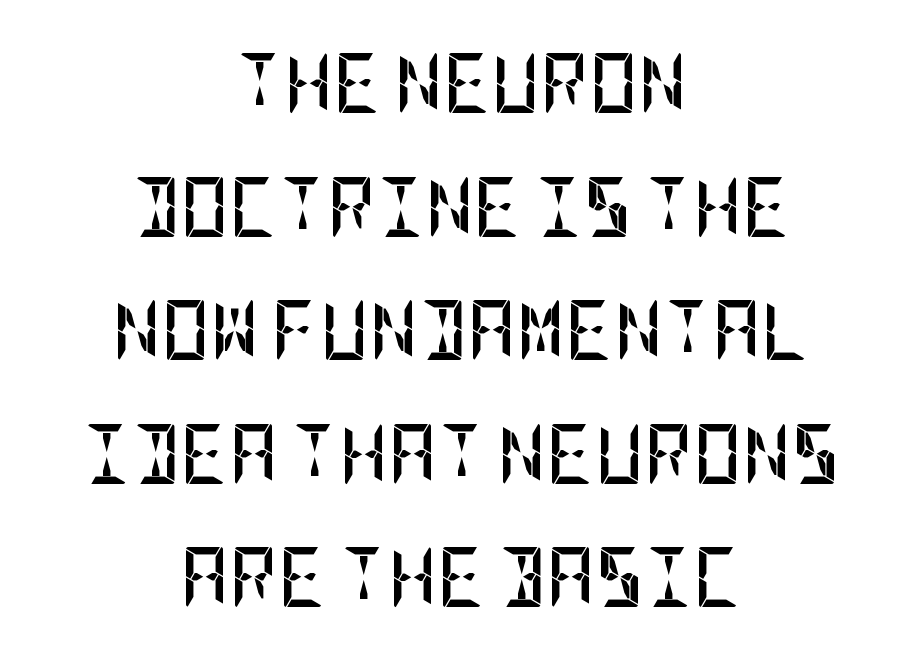
The image shows 60 px semibold, condensed sans-serif type, upright; set centered, loose line spacing (2.06x), normal letter spacing, not underlined; low stroke contrast and a large x-height.
